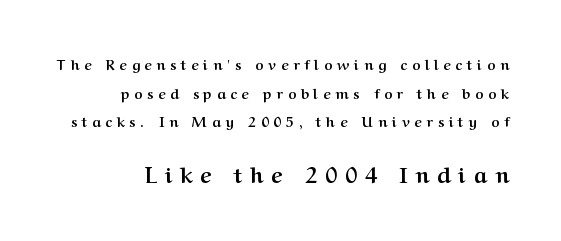
The image shows 22 px bold type, upright; set loose line spacing (2.05x), unusually wide letter spacing (+0.35 em), not underlined; the second (bottom) block is 1.57x larger.
